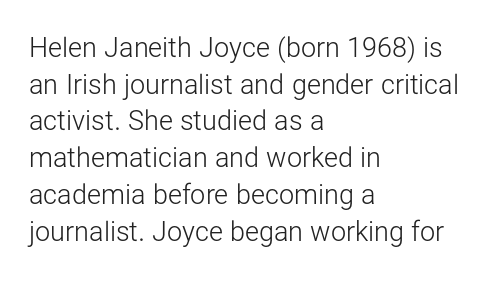
Reading down the block, your eye returns to a fixed left position each line. Do the letters lean? They stand straight. The strip under each line holds only bare page. Bold? No — there's no thickening of the strokes. Line spacing here is normal. Glyph-to-glyph distance matches everyday printed text.
